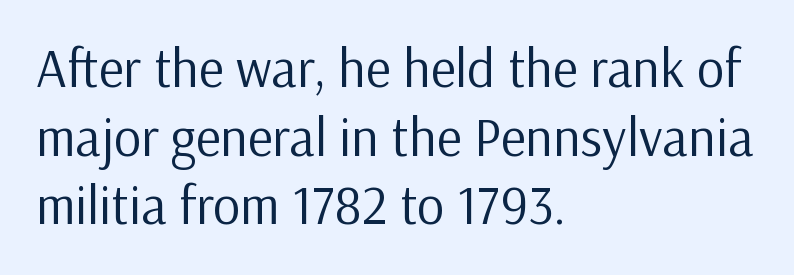
Q: Is the text bold? A: No.
Q: Is the text italic (slanted)? A: No, it is upright.
Q: Is the typeface a serif or a sans-serif typeface? A: Sans-serif.
Q: Is the text underlined? A: No.
Q: How is the paragraph aligned? A: Left-aligned.
Q: Is the spacing between letters normal or unusually wide? A: Normal.
Q: Is the spacing between lines tight, normal or loose? A: Normal.
Q: Width (condensed, normal, or wide)? A: Normal.
Q: Stroke contrast? A: Low.
Q: x-height? A: Medium.
Q: Monospaced? A: No.
